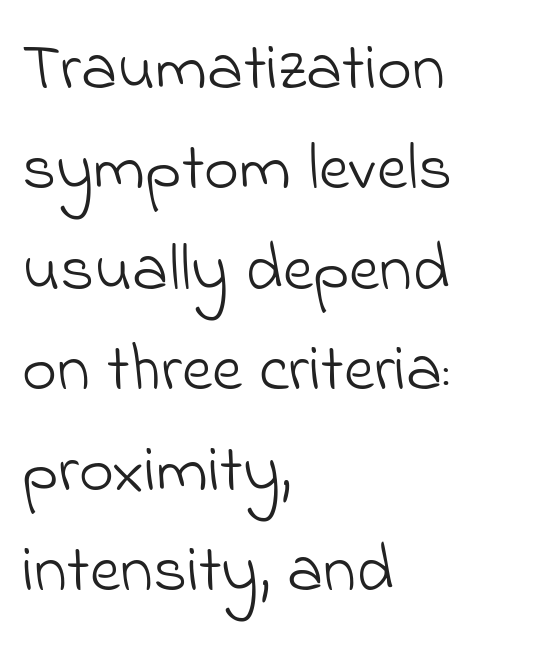
The image shows 67 px light sans-serif type; set left-aligned, normal line spacing (1.5x), normal letter spacing, not underlined; low stroke contrast and a small x-height.
